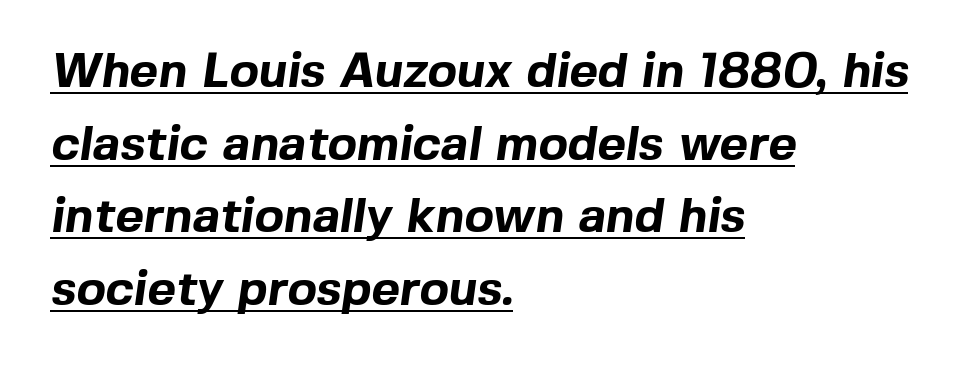
The image shows 49 px bold sans-serif type; set left-aligned, normal line spacing (1.48x), normal letter spacing, underlined; a medium x-height.
